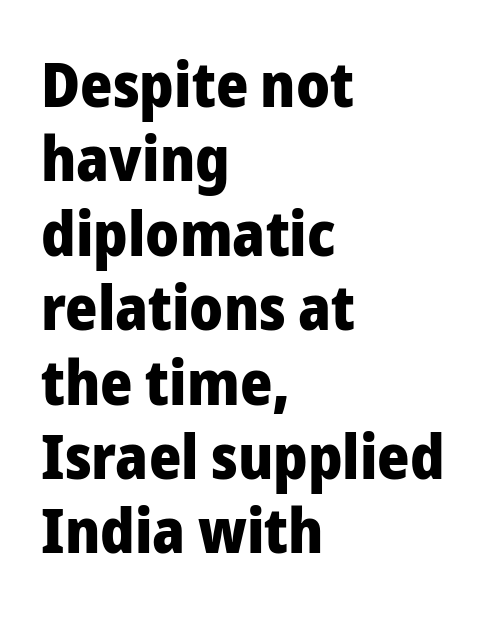
{"serif": "no", "italic": "no", "bold": "yes", "weight": "heavy", "width": "normal", "stroke_contrast": "low", "x_height": "medium", "monospaced": "no", "underline": "no", "align": "left", "line_spacing_ratio": 1.2, "letter_spacing": "normal", "letter_spacing_em": 0.0, "glyph_px": 62}
